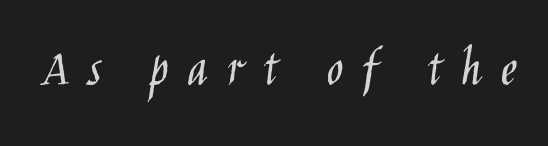
The zone under the glyphs is completely vacant. Spacing between characters has been opened up far beyond the box default. The letters carry no serifs — their stems end cleanly without finishing strokes. Note the varied advance widths — an 'i' is clearly narrower than an 'm'. Is this a heavy cut? Hardly; it is regular or lighter.
